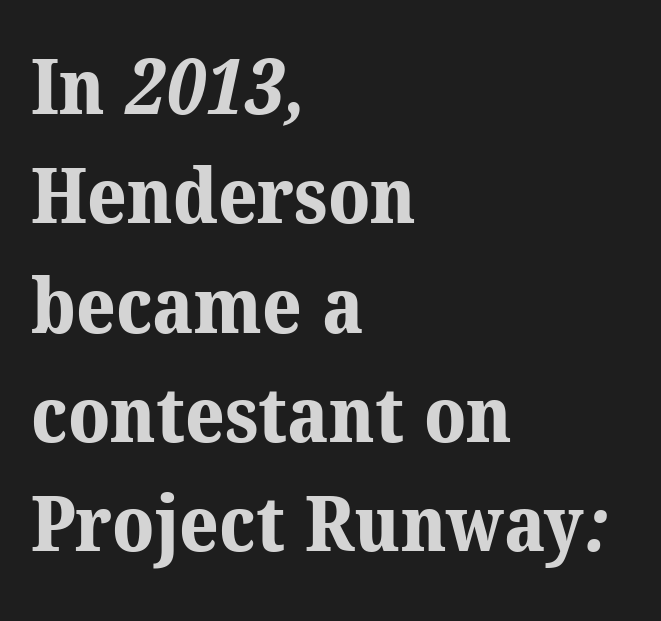
The image shows 77 px bold serif type; set left-aligned, normal line spacing (1.42x), normal letter spacing, not underlined; medium stroke contrast and a medium x-height.
